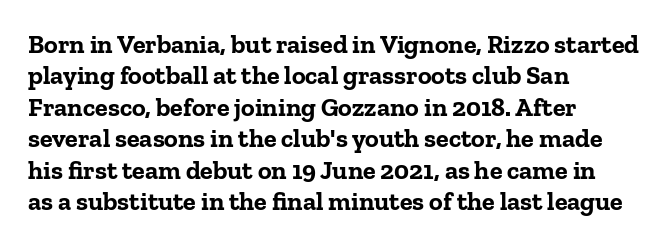
The image shows 26 px bold type, upright; set left-aligned, line spacing 1.21x, normal letter spacing, not underlined.
